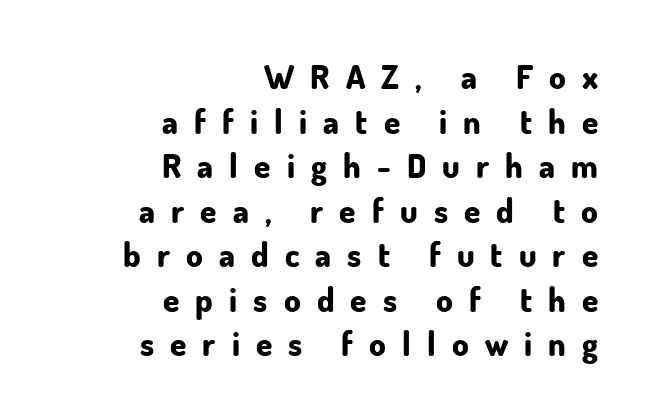
{"serif": "no", "italic": "no", "bold": "yes", "weight": "bold", "width": "normal", "stroke_contrast": "low", "x_height": "small", "monospaced": "no", "underline": "no", "align": "right", "line_spacing": "normal", "line_spacing_ratio": 1.35, "letter_spacing": "wide", "letter_spacing_em": 0.49, "glyph_px": 33}
